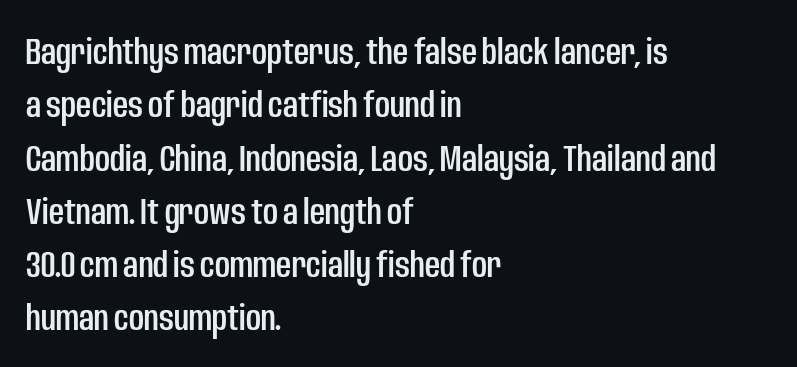
The image shows 37 px condensed sans-serif type, upright; set left-aligned, normal line spacing (1.44x), normal letter spacing, not underlined; low stroke contrast and a large x-height.
